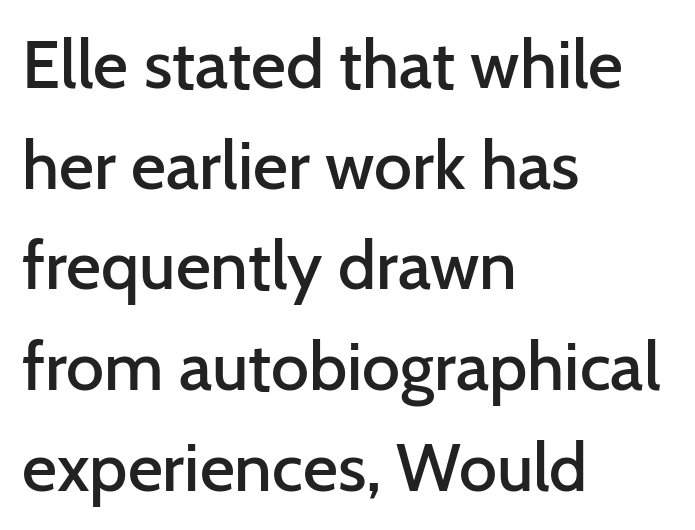
This sample is left-justified, so line endings fall wherever the words run out. Think of a printed novel: that variable character pitch is what you see here. The letters are semibold — heavier than regular but short of a full bold. Unlike a traditional serif, this face leaves its strokes unadorned.
